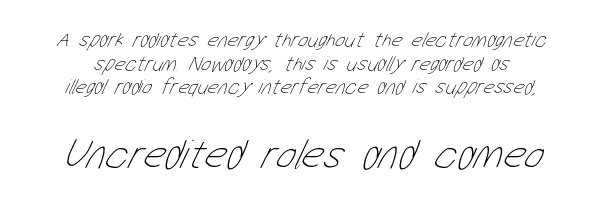
The image shows 42 px thin, condensed type; set tight line spacing (1.12x), normal letter spacing, not underlined; the second (bottom) block is 2.0x larger; low stroke contrast and a medium x-height.
